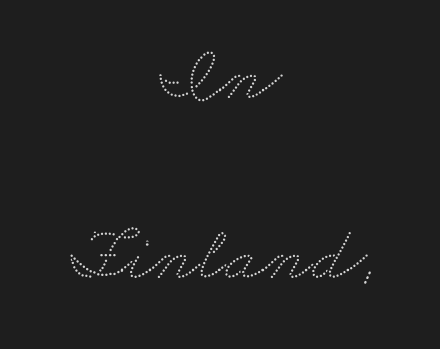
The image shows 77 px wide type; set centered, loose line spacing (2.34x), normal letter spacing, not underlined; low stroke contrast and a small x-height.
